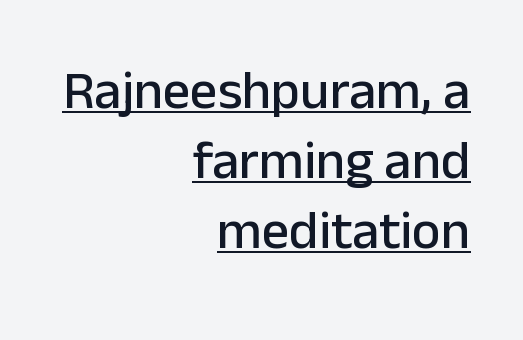
Horizontal alignment here is rightward, an uncommon choice for prose. Has an underline been added? It has. Does the lettering tilt? It doesn't — this is upright. Regarding leading, the lines here are spaced in the standard way.
